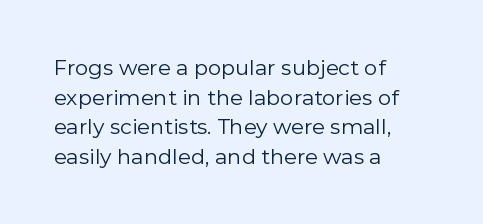
Quick note: underline off. Do the letters lean? They stand straight. The text block is weighted toward the left margin, trailing off unevenly rightward. This rendering leaves character spacing at its baseline value. Vertical spacing — default.
